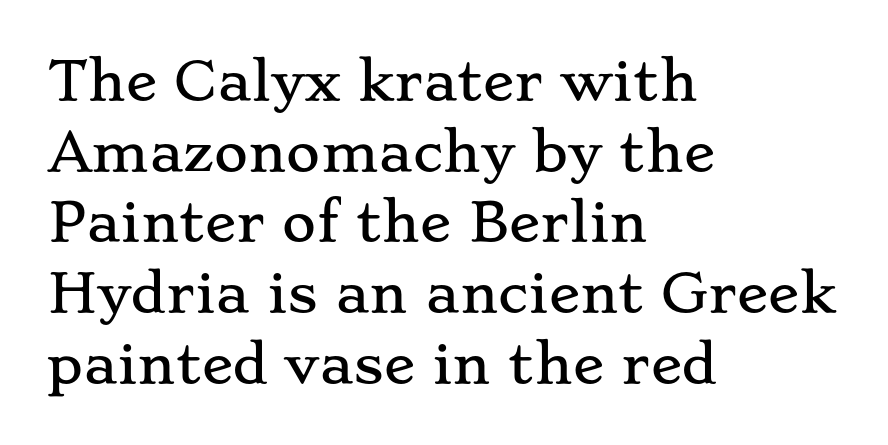
The image shows 52 px wide serif type, upright; set left-aligned, normal line spacing (1.36x), normal letter spacing, not underlined; low stroke contrast and a small x-height.
